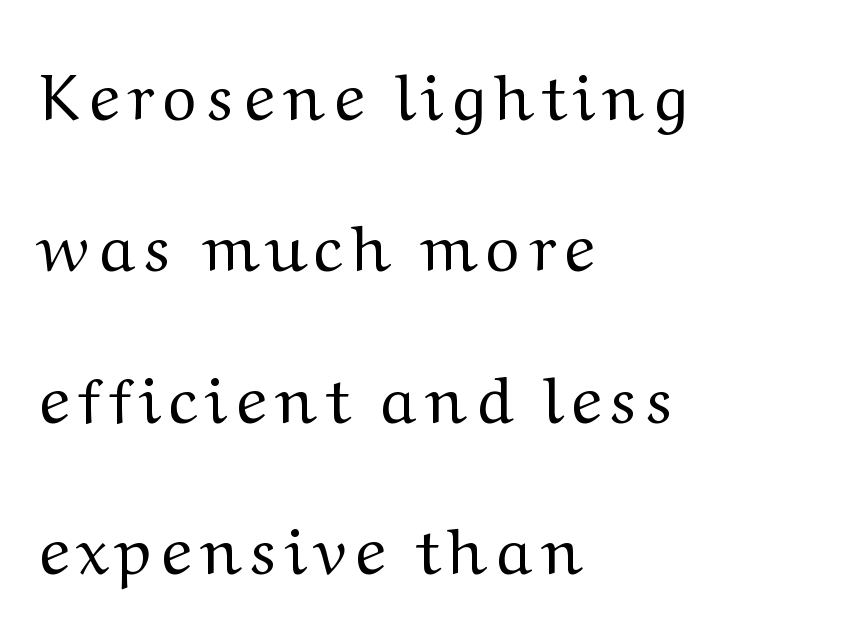
Q: Is the text bold? A: No.
Q: Is the text italic (slanted)? A: No, it is upright.
Q: Is the typeface a serif or a sans-serif typeface? A: Serif.
Q: Is the text underlined? A: No.
Q: How is the paragraph aligned? A: Left-aligned.
Q: Is the spacing between lines tight, normal or loose? A: Loose.
Q: Width (condensed, normal, or wide)? A: Normal.
Q: Stroke contrast? A: Medium.
Q: x-height? A: Medium.
Q: Monospaced? A: No.
